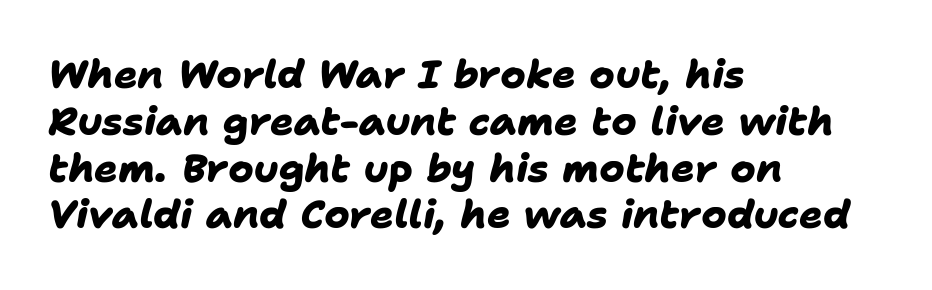
Q: Is the text bold? A: Yes.
Q: Is the typeface a serif or a sans-serif typeface? A: Sans-serif.
Q: Is the text underlined? A: No.
Q: How is the paragraph aligned? A: Left-aligned.
Q: Is the spacing between letters normal or unusually wide? A: Normal.
Q: Width (condensed, normal, or wide)? A: Normal.
Q: Stroke contrast? A: Low.
Q: x-height? A: Medium.
Q: Monospaced? A: No.
